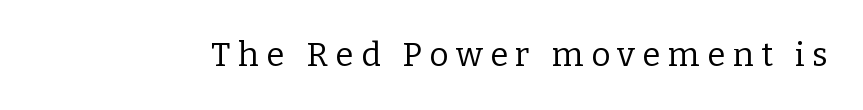
The rendering uses natural spacing where letterforms have individual widths. Vertical strokes here are truly vertical. Someone cranked the tracking dial way up on this one. Letterform terminals end in serifs throughout the passage. Unmarked baselines from the first word to the last.
